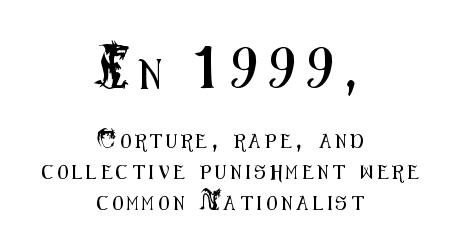
Rows of type keep a wide berth in the vertical direction. Does the copy run flush right? No — it is centered line by line. The area under the type is left untouched. Spacing verdict: proportional, widths tailored to each character. The emphasis by scale lands on block number one, above. Serif or sans? Sans — the stroke terminals are bare.
